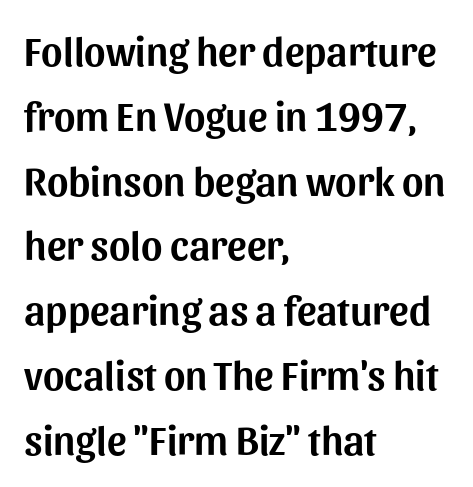
{"serif": "no", "italic": "no", "width": "normal", "stroke_contrast": "medium", "x_height": "medium", "monospaced": "no", "underline": "no", "align": "left", "line_spacing": "normal", "line_spacing_ratio": 1.58, "letter_spacing": "normal", "letter_spacing_em": 0.0, "glyph_px": 41}
